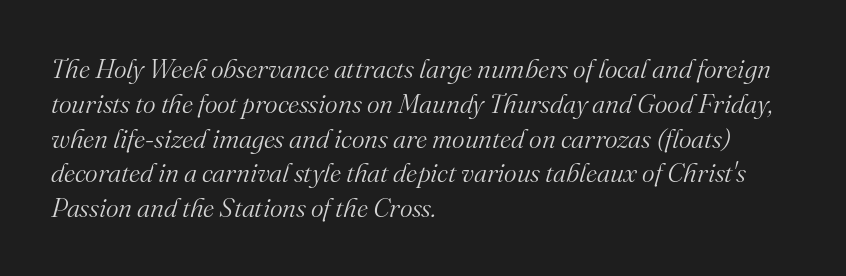
Q: Is the text bold? A: No.
Q: Is the text italic (slanted)? A: Yes, it leans right by about 16 degrees.
Q: Is the text underlined? A: No.
Q: How is the paragraph aligned? A: Left-aligned.
Q: Is the spacing between letters normal or unusually wide? A: Normal.
Q: Is the spacing between lines tight, normal or loose? A: Normal.
